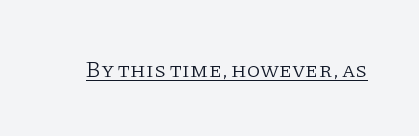
The image shows 22 px text type, upright; set normal letter spacing, underlined.
